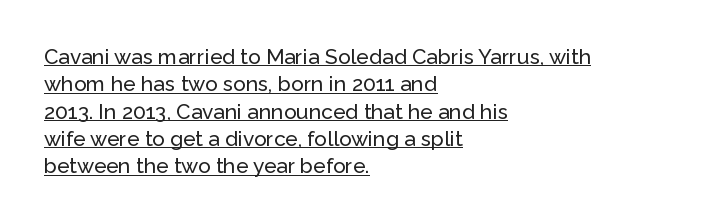
{"italic": "no", "underline": "yes", "align": "left", "line_spacing": "normal", "line_spacing_ratio": 1.3, "letter_spacing": "normal", "letter_spacing_em": 0.0, "glyph_px": 21}
